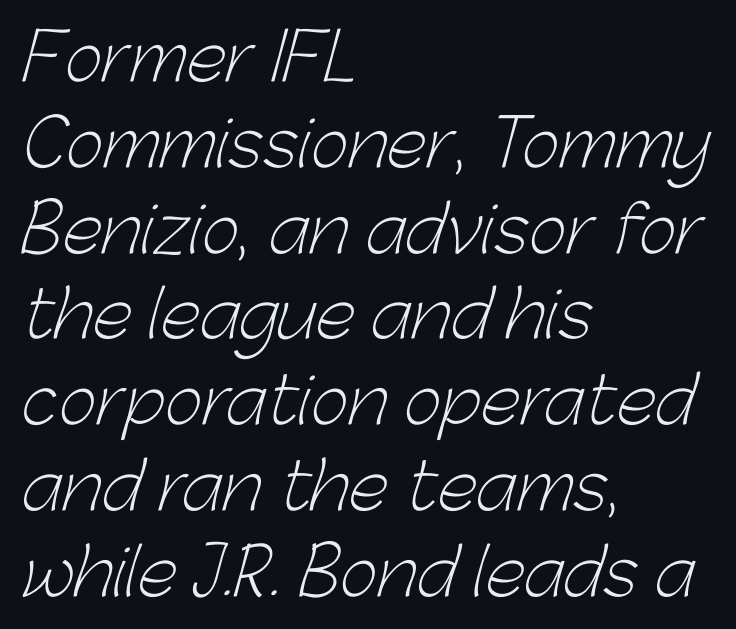
Stems and bowls with no extra thickness — not bold. This block has exactly the height ordinary leading produces. Is this a fixed-width face? No — the glyphs have proportional, varying widths. Visually the block forms a straight wall on the left and a jagged coastline on the right. The letterforms sit shoulder to shoulder at normal distance. Note: no serifs on the glyphs.
